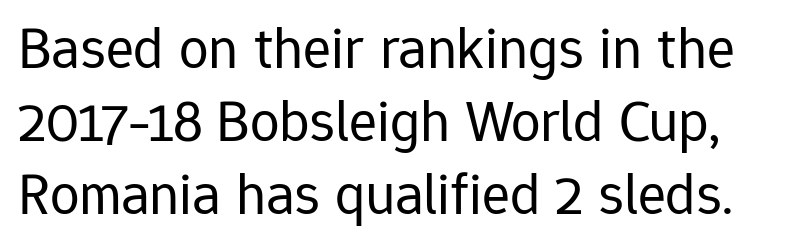
{"serif": "no", "italic": "no", "bold": "no", "weight": "regular", "width": "normal", "stroke_contrast": "low", "x_height": "medium", "monospaced": "no", "underline": "no", "line_spacing_ratio": 1.24, "letter_spacing": "normal", "letter_spacing_em": 0.0, "glyph_px": 59}
